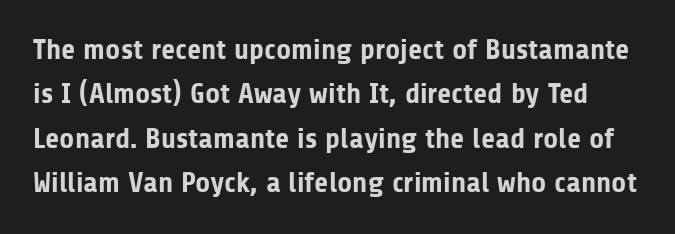
The vertical gap from one line to the next is medium. These lines keep a tight, regular rhythm from letter to letter. Type without underlining. Character widths vary here, with narrow letters taking less room than wide ones.
